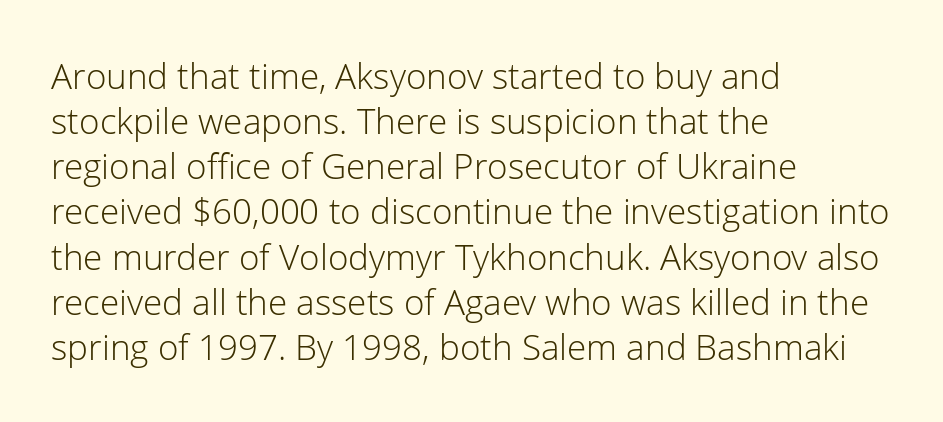
Q: Is the text bold? A: No.
Q: Is the text italic (slanted)? A: No, it is upright.
Q: Is the typeface a serif or a sans-serif typeface? A: Sans-serif.
Q: Is the text underlined? A: No.
Q: How is the paragraph aligned? A: Left-aligned.
Q: Is the spacing between letters normal or unusually wide? A: Normal.
Q: Is the spacing between lines tight, normal or loose? A: Normal.
Q: Width (condensed, normal, or wide)? A: Normal.
Q: Stroke contrast? A: Low.
Q: x-height? A: Medium.
Q: Monospaced? A: No.
